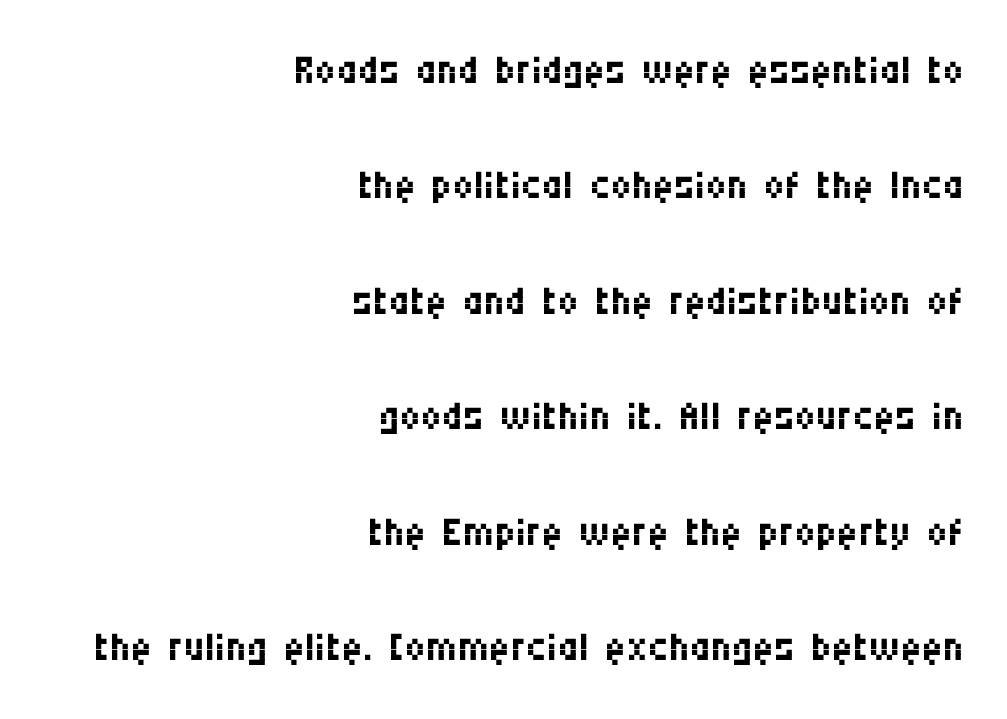
The image shows 58 px regular-weight, condensed sans-serif type, upright; set right-aligned, loose line spacing (1.99x), normal letter spacing, not underlined; medium stroke contrast and a large x-height.
